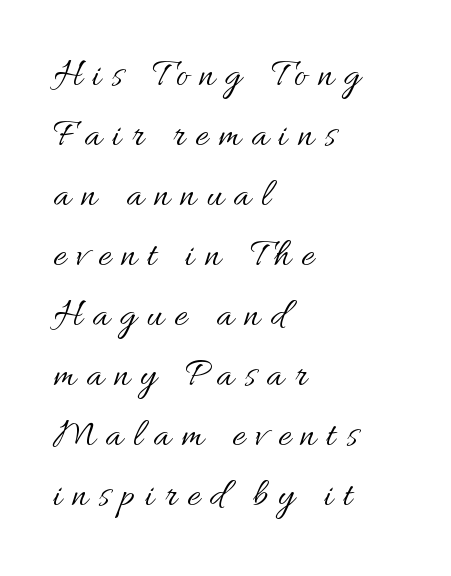
The image shows 38 px regular-weight type; set left-aligned, normal line spacing (1.58x), unusually wide letter spacing (+0.28 em), not underlined; medium stroke contrast and a small x-height.
